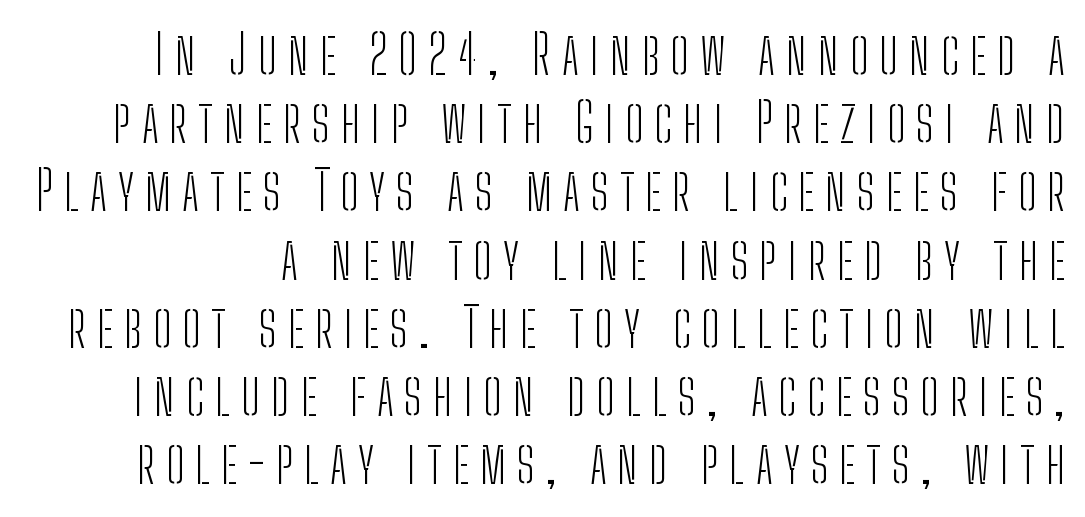
The image shows 55 px light, condensed sans-serif type, upright; set line spacing 1.24x, unusually wide letter spacing (+0.2 em), not underlined; low stroke contrast and a medium x-height.
